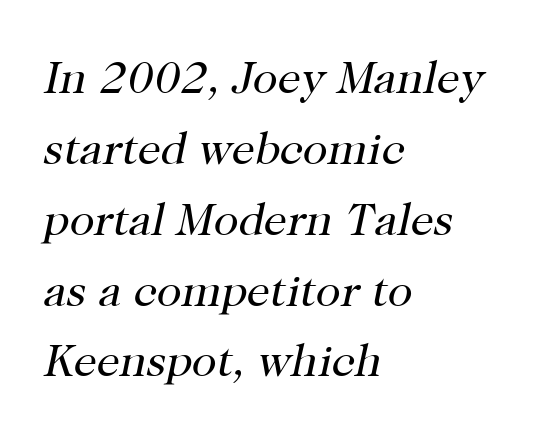
The image shows 46 px regular-weight serif type, italic (leaning right); set left-aligned, normal line spacing (1.54x), normal letter spacing, not underlined; high stroke contrast and a medium x-height.
